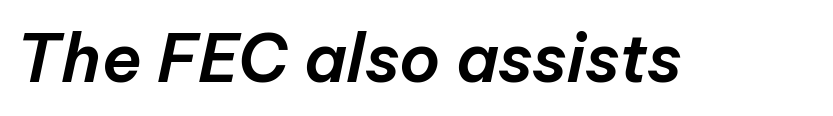
The image shows 66 px text type, italic (leaning right); set normal letter spacing, not underlined; low stroke contrast and a medium x-height.
